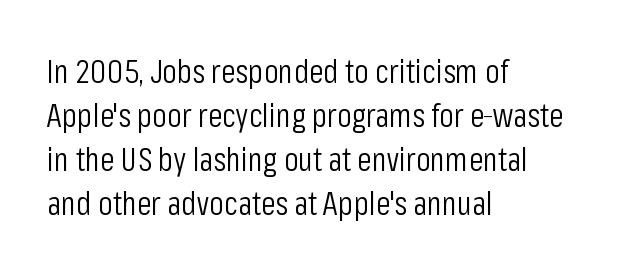
The passage shown is typed in a proportional face where columns would drift. Here the glyphs are tracked normally, forming tight word shapes. Unlike italic type, these characters show no tilt at all. Check under the words: just untouched page. This rendering uses left alignment, leaving the right contour irregular.
